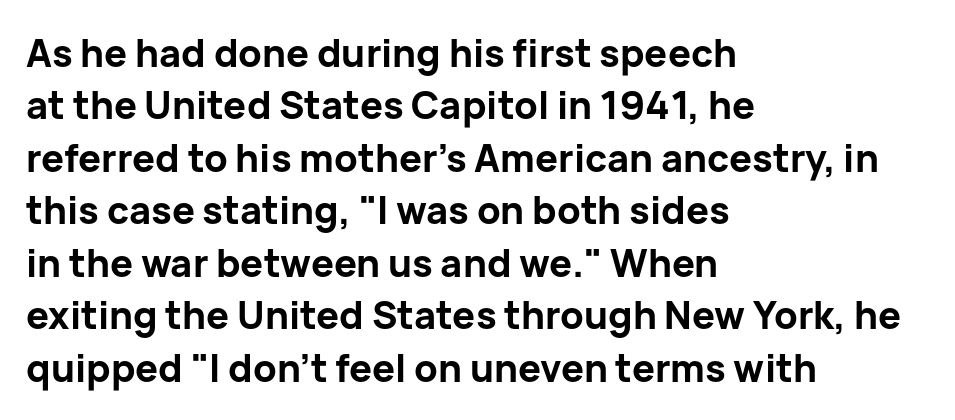
{"serif": "no", "italic": "no", "bold": "yes", "weight": "bold", "width": "normal", "stroke_contrast": "low", "x_height": "medium", "monospaced": "no", "underline": "no", "align": "left", "line_spacing": "normal", "line_spacing_ratio": 1.38, "letter_spacing": "normal", "letter_spacing_em": 0.0, "glyph_px": 38}
